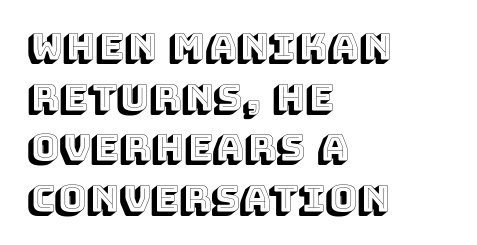
The image shows 38 px text type, upright; set left-aligned, normal line spacing (1.33x), normal letter spacing, not underlined; a large x-height.
